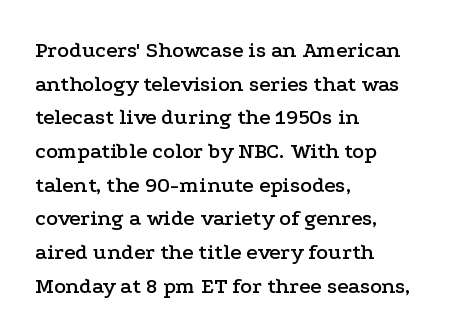
One glance says typical: line gaps are just what's usual. The letters stand upright; this is a roman face. The gap between lines stays unmarked. These lines keep a tight, regular rhythm from letter to letter. Casual observation: everything's shoved over to the left.
